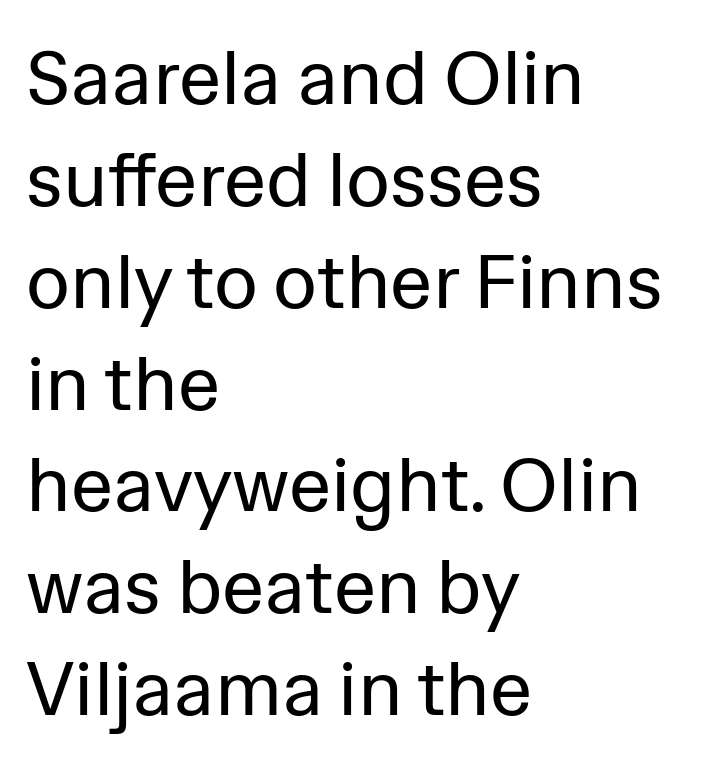
The image shows 76 px regular-weight sans-serif type, upright; set left-aligned, normal line spacing (1.34x), normal letter spacing, not underlined; low stroke contrast and a medium x-height.
